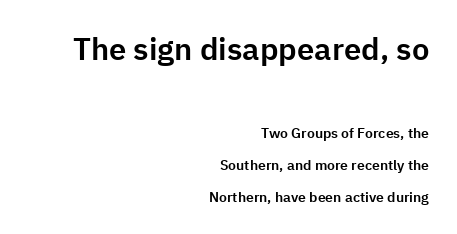
Q: Is the text italic (slanted)? A: No, it is upright.
Q: Is the typeface a serif or a sans-serif typeface? A: Sans-serif.
Q: Is the text underlined? A: No.
Q: How is the paragraph aligned? A: Right-aligned.
Q: Is the spacing between letters normal or unusually wide? A: Normal.
Q: Is the spacing between lines tight, normal or loose? A: Loose.
Q: Which block of text is set in a larger size, the first (top) or the second (bottom)? A: The first (top) one.
Q: Width (condensed, normal, or wide)? A: Normal.
Q: Stroke contrast? A: Low.
Q: x-height? A: Medium.
Q: Monospaced? A: No.
